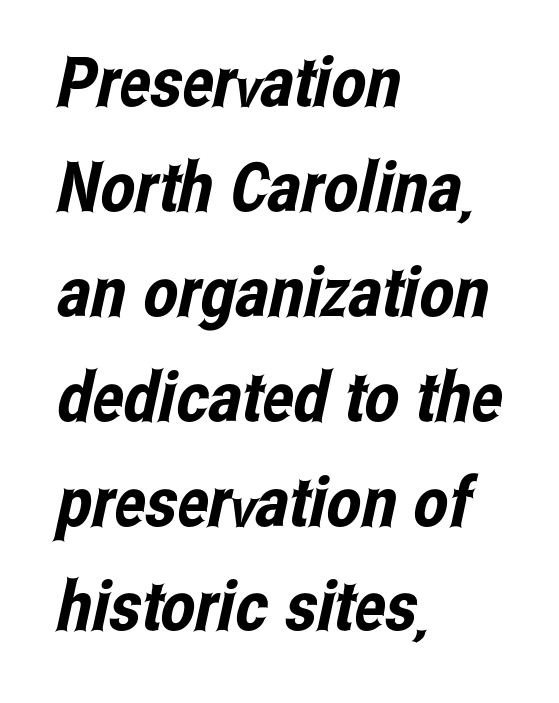
The image shows 69 px condensed sans-serif type; set left-aligned, normal line spacing (1.52x), normal letter spacing, not underlined; low stroke contrast and a medium x-height.
